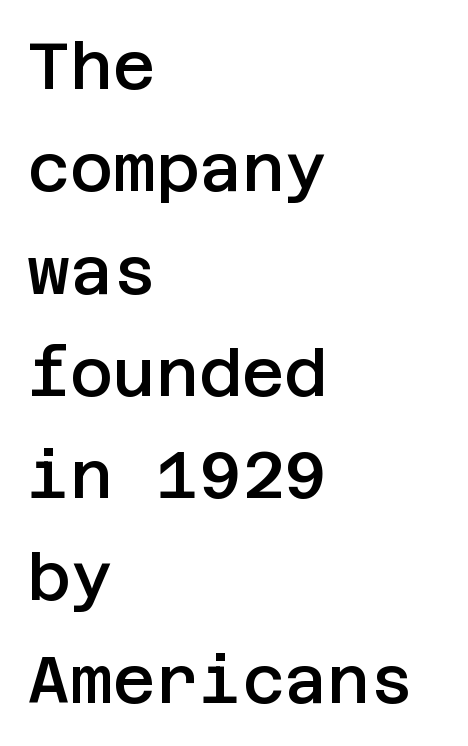
Q: Is the text bold? A: Semi-bold.
Q: Is the text italic (slanted)? A: No, it is upright.
Q: Is the typeface a serif or a sans-serif typeface? A: Sans-serif.
Q: Is the text underlined? A: No.
Q: How is the paragraph aligned? A: Left-aligned.
Q: Is the spacing between letters normal or unusually wide? A: Normal.
Q: Is the spacing between lines tight, normal or loose? A: Normal.
Q: Width (condensed, normal, or wide)? A: Normal.
Q: Stroke contrast? A: Low.
Q: x-height? A: Large.
